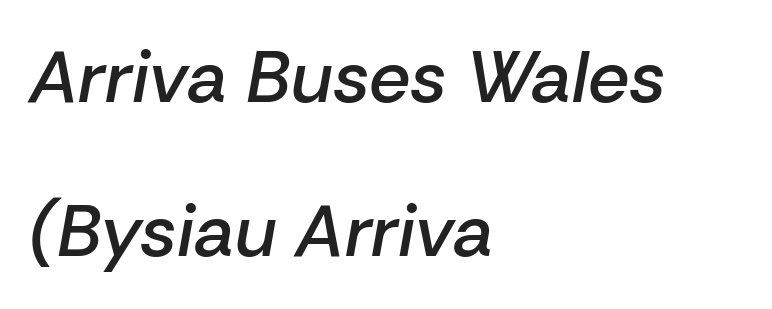
Q: Is the text bold? A: Semi-bold.
Q: Is the text italic (slanted)? A: Yes, it leans right by about 10 degrees.
Q: Is the text underlined? A: No.
Q: How is the paragraph aligned? A: Left-aligned.
Q: Is the spacing between letters normal or unusually wide? A: Normal.
Q: Is the spacing between lines tight, normal or loose? A: Loose.
Q: Width (condensed, normal, or wide)? A: Normal.
Q: Stroke contrast? A: Low.
Q: x-height? A: Medium.
Q: Monospaced? A: No.
